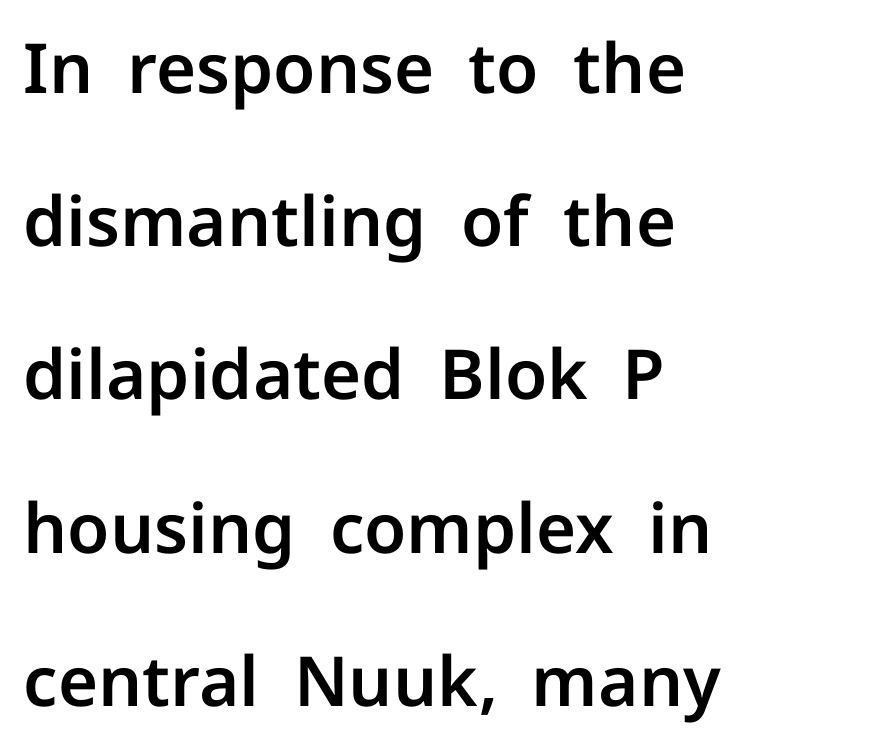
The image shows 69 px sans-serif type, upright; set left-aligned, loose line spacing (2.22x), normal letter spacing, not underlined; low stroke contrast and a medium x-height.
